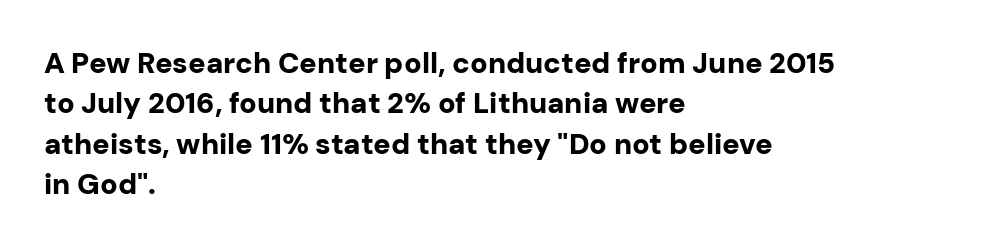
The image shows 29 px bold sans-serif type, upright; set left-aligned, normal line spacing (1.39x), normal letter spacing, not underlined; low stroke contrast and a medium x-height.
